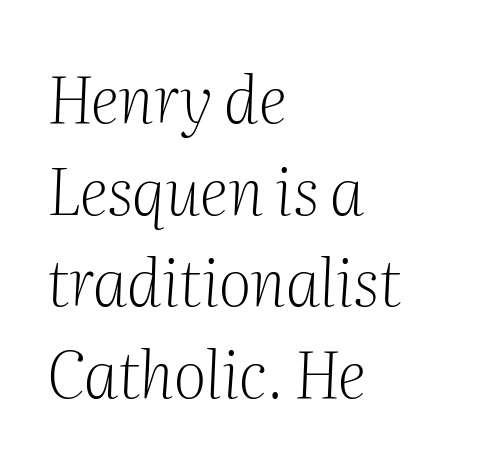
Q: Is the text bold? A: No.
Q: Is the text italic (slanted)? A: Yes, it leans right by about 2 degrees.
Q: Is the typeface a serif or a sans-serif typeface? A: Serif.
Q: Is the text underlined? A: No.
Q: How is the paragraph aligned? A: Left-aligned.
Q: Is the spacing between letters normal or unusually wide? A: Normal.
Q: Is the spacing between lines tight, normal or loose? A: Normal.
Q: Width (condensed, normal, or wide)? A: Normal.
Q: Stroke contrast? A: Medium.
Q: x-height? A: Medium.
Q: Monospaced? A: No.
